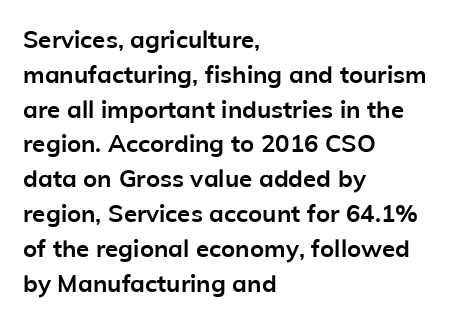
{"italic": "no", "bold": "yes", "underline": "no", "align": "left", "line_spacing": "normal", "line_spacing_ratio": 1.45, "letter_spacing": "normal", "letter_spacing_em": 0.0, "glyph_px": 24}
